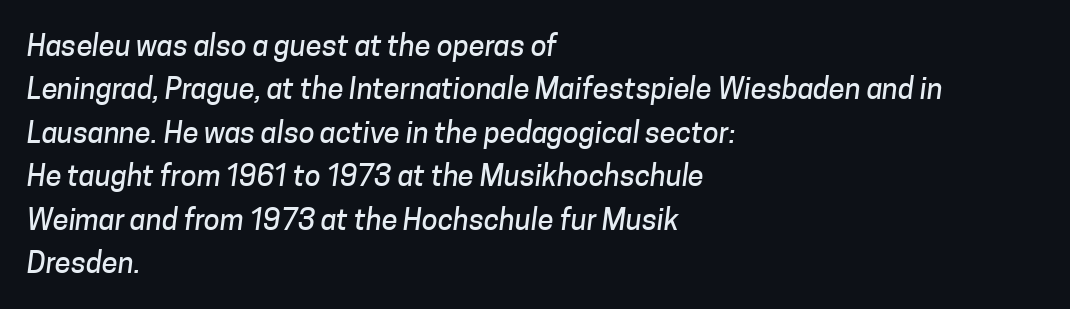
{"serif": "no", "width": "normal", "stroke_contrast": "low", "x_height": "medium", "monospaced": "no", "underline": "no", "align": "left", "line_spacing": "normal", "line_spacing_ratio": 1.5, "letter_spacing": "normal", "letter_spacing_em": 0.0, "glyph_px": 29}
